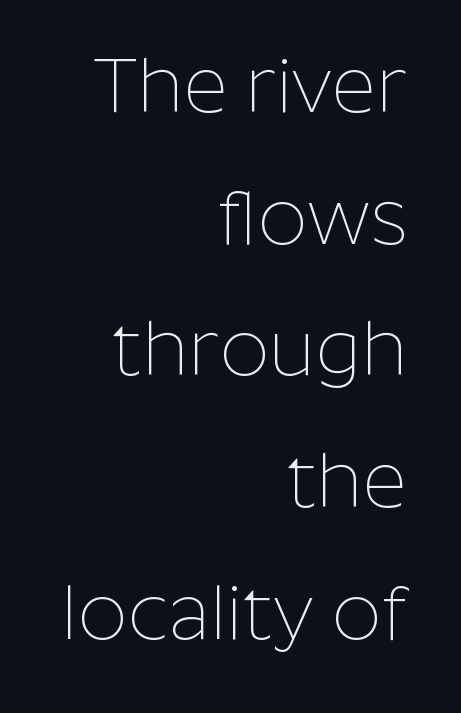
Q: Is the text bold? A: No.
Q: Is the text italic (slanted)? A: No, it is upright.
Q: Is the typeface a serif or a sans-serif typeface? A: Sans-serif.
Q: Is the text underlined? A: No.
Q: How is the paragraph aligned? A: Right-aligned.
Q: Is the spacing between letters normal or unusually wide? A: Normal.
Q: Width (condensed, normal, or wide)? A: Normal.
Q: Stroke contrast? A: Low.
Q: x-height? A: Medium.
Q: Monospaced? A: No.
